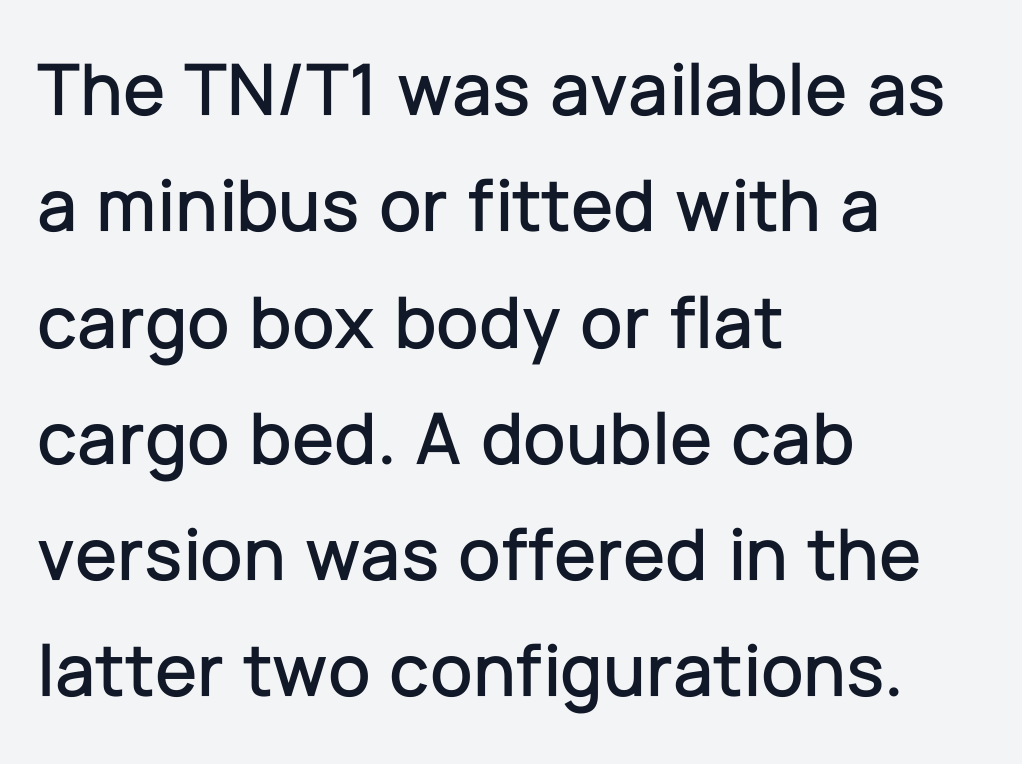
Has an underline been added? It has not. The rendering shows plain stroke endings on the letterforms — a sans-serif design. Vertical strokes here are truly vertical. The rendering uses natural spacing where letterforms have individual widths. There is no visible air inserted between adjacent glyphs. Each new line begins a customary step beneath the previous one.
